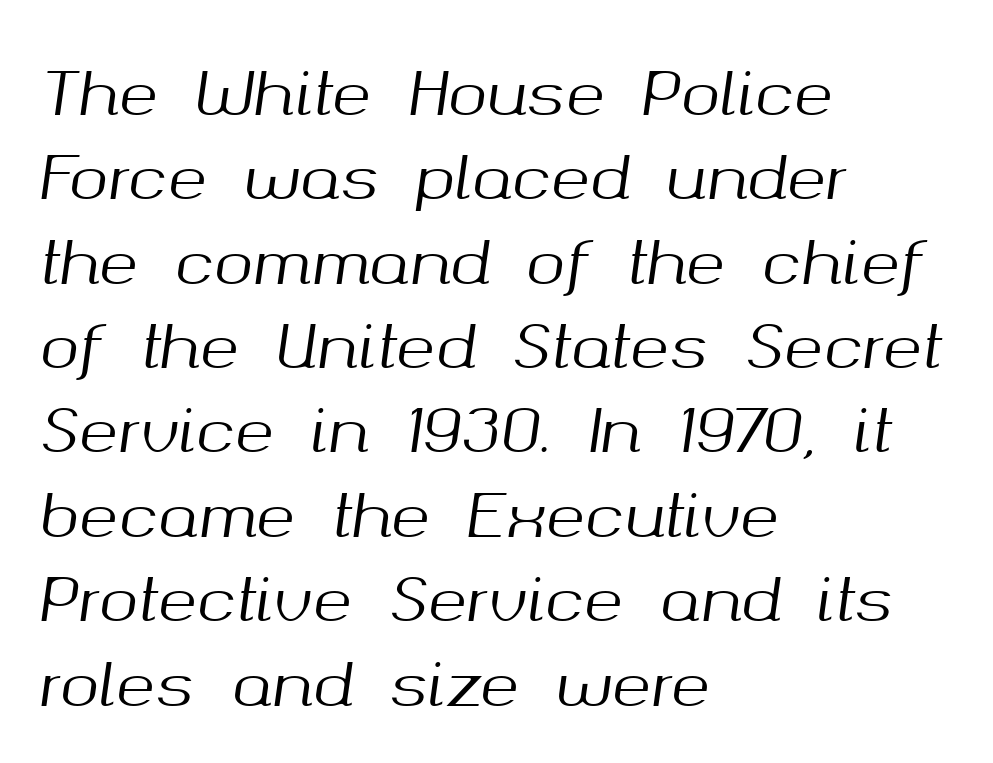
Spacing between characters is what you'd get straight out of the box. Layout note: lines flush left. The zone under the glyphs is completely vacant. Character widths vary here, with narrow letters taking less room than wide ones.
